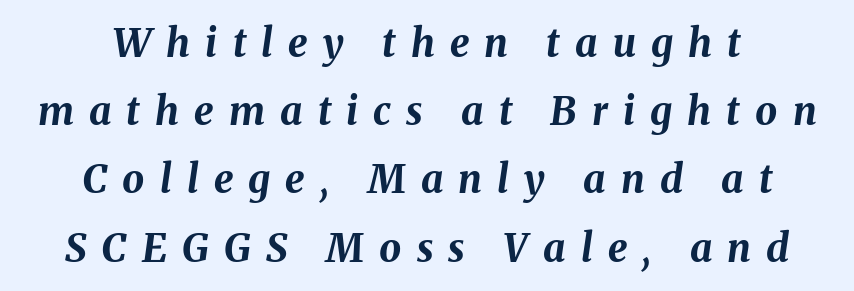
The face used here is proportionally spaced, like ordinary book or web type. The lettering tilts uniformly, giving the passage an italic look. Students, note that the glyphs here are deliberately spaced far apart. Bare-footed words on every line.
